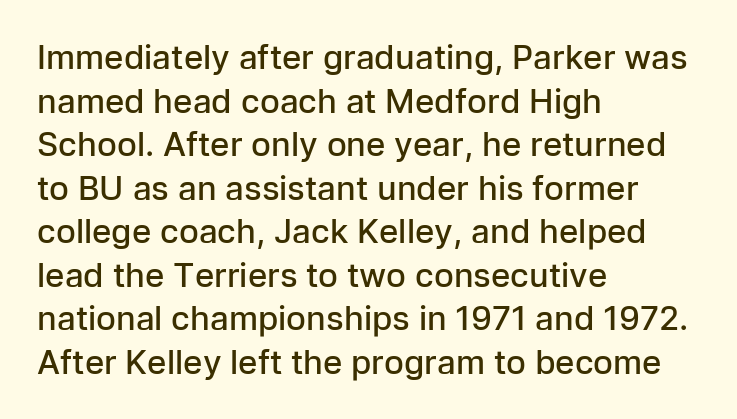
Q: Is the text bold? A: Semi-bold.
Q: Is the text italic (slanted)? A: No, it is upright.
Q: Is the typeface a serif or a sans-serif typeface? A: Sans-serif.
Q: Is the text underlined? A: No.
Q: How is the paragraph aligned? A: Left-aligned.
Q: Is the spacing between letters normal or unusually wide? A: Normal.
Q: Is the spacing between lines tight, normal or loose? A: Normal.
Q: Width (condensed, normal, or wide)? A: Normal.
Q: Stroke contrast? A: Low.
Q: x-height? A: Medium.
Q: Monospaced? A: No.
